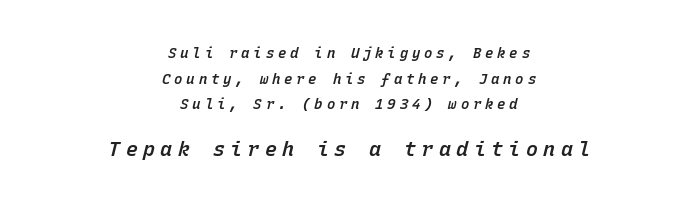
Q: Is the text bold? A: Semi-bold.
Q: Is the text italic (slanted)? A: Yes, it leans right by about 15 degrees.
Q: Is the text underlined? A: No.
Q: How is the paragraph aligned? A: Centered.
Q: Is the spacing between letters normal or unusually wide? A: Unusually wide.
Q: Which block of text is set in a larger size, the first (top) or the second (bottom)? A: The second (bottom) one.
